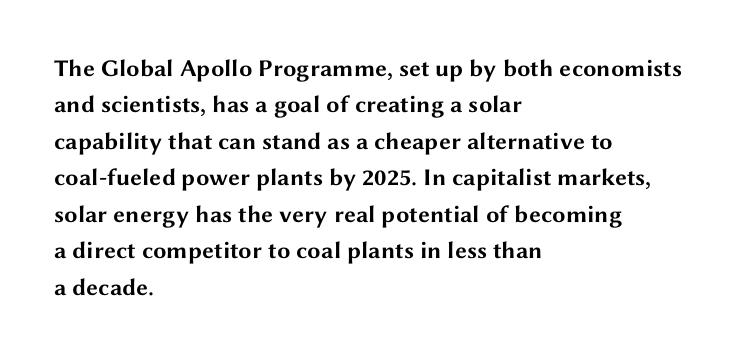
Q: Is the text bold? A: Yes.
Q: Is the text italic (slanted)? A: No, it is upright.
Q: Is the text underlined? A: No.
Q: How is the paragraph aligned? A: Left-aligned.
Q: Is the spacing between letters normal or unusually wide? A: Normal.
Q: Is the spacing between lines tight, normal or loose? A: Normal.
